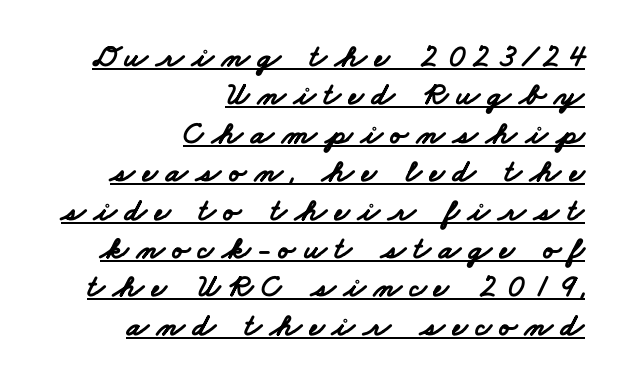
The image shows 32 px bold, wide sans-serif type; set right-aligned, line spacing 1.2x, unusually wide letter spacing (+0.26 em), underlined; low stroke contrast and a small x-height.
